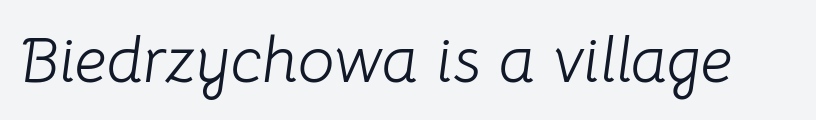
Compared with typical body copy, the letter spacing here is the same. Weight: not bold — regular or lighter. Style check: oblique. Letters rest on an invisible, unmarked baseline.
